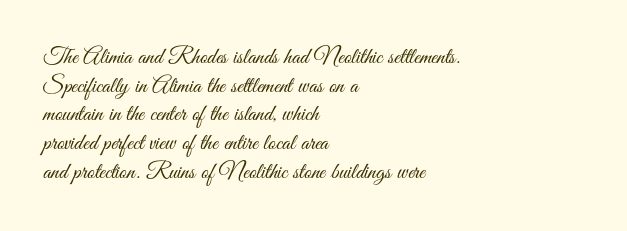
The image shows 23 px text type; set left-aligned, normal line spacing (1.25x), normal letter spacing, not underlined.
